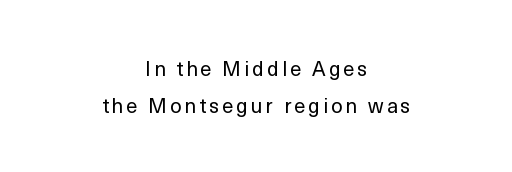
The lines in this sample share a center point and differ in where they start and stop. Posture: vertical. No extra ink here — the face is not bold. Quick note: underline off.
